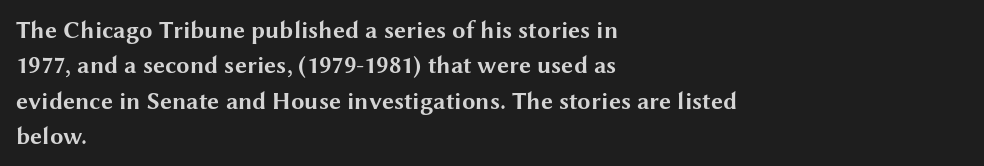
Q: Is the text bold? A: Yes.
Q: Is the text italic (slanted)? A: No, it is upright.
Q: Is the text underlined? A: No.
Q: How is the paragraph aligned? A: Left-aligned.
Q: Is the spacing between letters normal or unusually wide? A: Normal.
Q: Is the spacing between lines tight, normal or loose? A: Normal.
